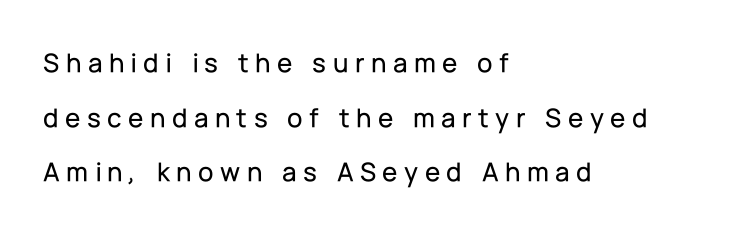
Ordinary non-slanted type is in use. Nope, no serifs anywhere on these letters. Compared with typical paragraphs, the rows here are farther apart. Compared with a centered layout, this one pins lines to the left instead. Glyph-to-glyph distance is far greater than everyday printed text.
